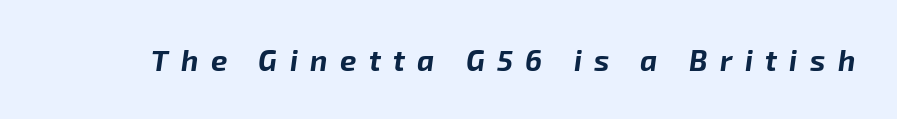
How heavy is the stroke? Heavy — this is a bold. Letter spacing: wide. The strip under each line holds only bare page. When letters slant like this, we call the style italic.
